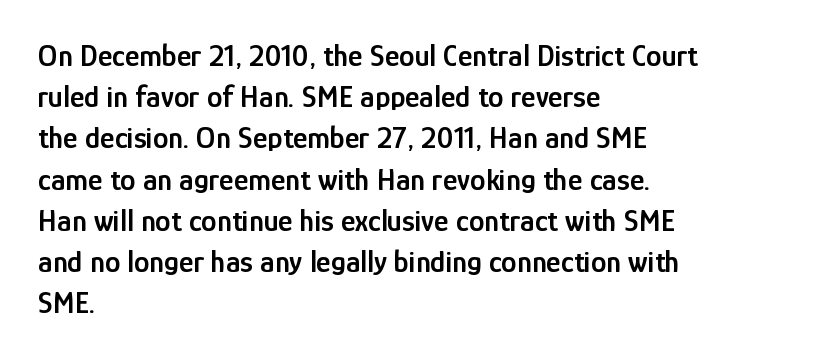
Unlike a traditional serif, this face leaves its strokes unadorned. These lines sit exactly where default settings would place them. Posture: vertical. Layout note: lines flush left.
